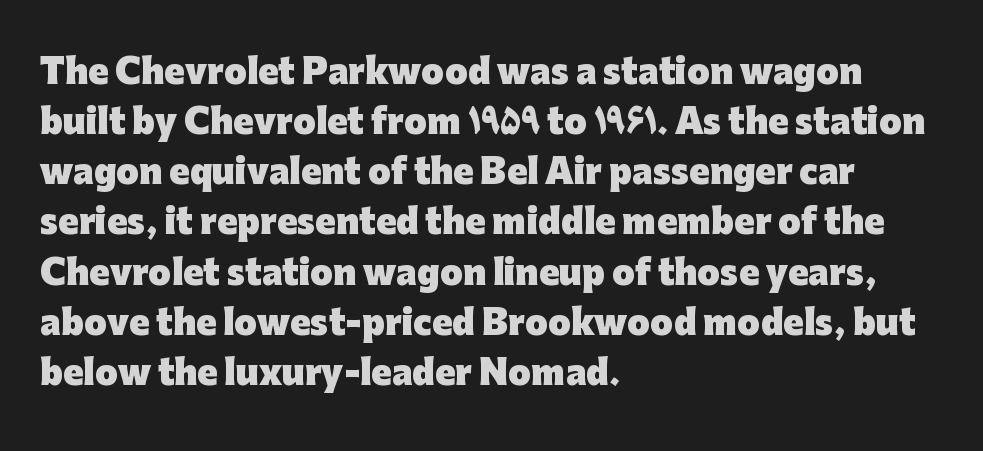
The image shows 33 px heavy sans-serif type, upright; set left-aligned, normal line spacing (1.52x), normal letter spacing, not underlined; low stroke contrast and a medium x-height.
